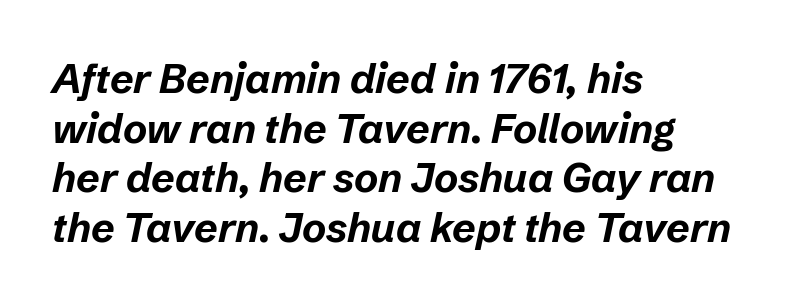
Q: Is the text bold? A: Yes.
Q: Is the text italic (slanted)? A: Yes, it leans right by about 12 degrees.
Q: Is the text underlined? A: No.
Q: How is the paragraph aligned? A: Left-aligned.
Q: Is the spacing between letters normal or unusually wide? A: Normal.
Q: Width (condensed, normal, or wide)? A: Normal.
Q: Stroke contrast? A: Low.
Q: x-height? A: Medium.
Q: Monospaced? A: No.
